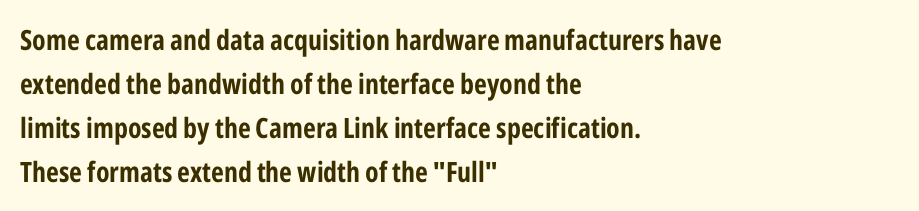
Q: Is the text bold? A: Yes.
Q: Is the text italic (slanted)? A: No, it is upright.
Q: Is the typeface a serif or a sans-serif typeface? A: Sans-serif.
Q: Is the text underlined? A: No.
Q: How is the paragraph aligned? A: Left-aligned.
Q: Is the spacing between letters normal or unusually wide? A: Normal.
Q: Is the spacing between lines tight, normal or loose? A: Normal.
Q: Width (condensed, normal, or wide)? A: Condensed.
Q: Stroke contrast? A: Low.
Q: x-height? A: Medium.
Q: Monospaced? A: No.
